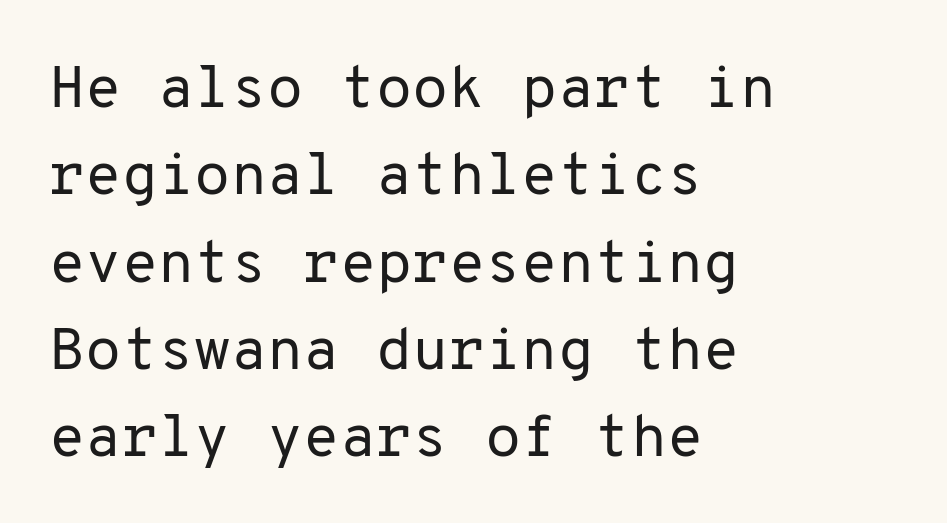
{"serif": "no", "italic": "no", "bold": "no", "weight": "regular", "width": "normal", "stroke_contrast": "low", "x_height": "medium", "monospaced": "yes", "underline": "no", "align": "left", "line_spacing": "normal", "line_spacing_ratio": 1.48, "letter_spacing": "normal", "letter_spacing_em": 0.0, "glyph_px": 59}
